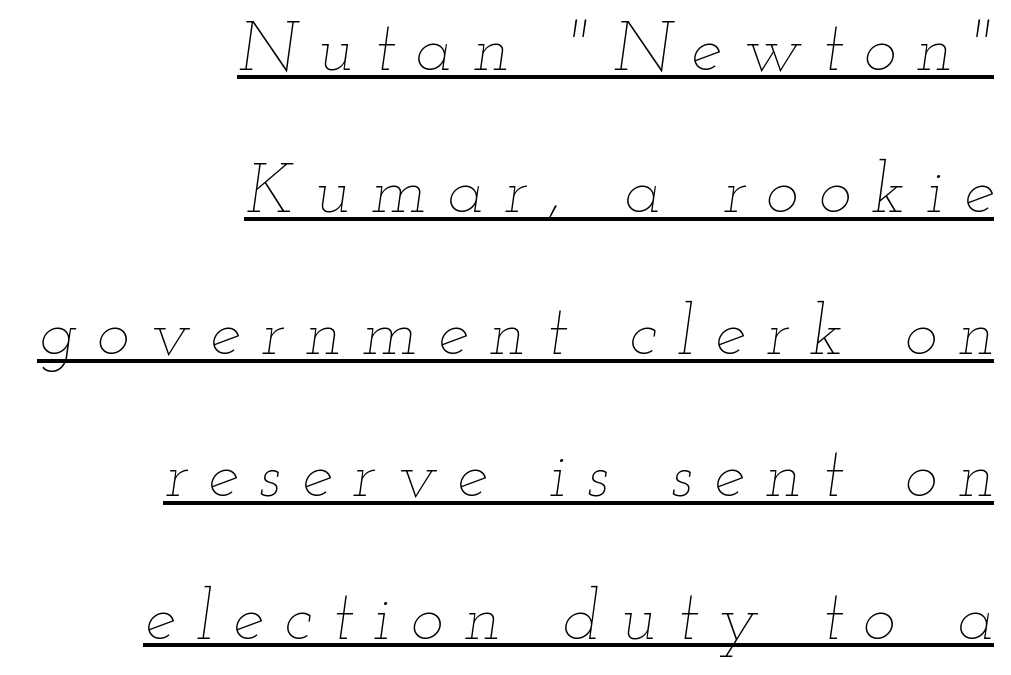
Q: Is the text bold? A: No.
Q: Is the text italic (slanted)? A: Yes, it leans right by about 12 degrees.
Q: Is the text underlined? A: Yes.
Q: How is the paragraph aligned? A: Right-aligned.
Q: Is the spacing between letters normal or unusually wide? A: Unusually wide.
Q: Is the spacing between lines tight, normal or loose? A: Loose.
Q: Width (condensed, normal, or wide)? A: Wide.
Q: Stroke contrast? A: Low.
Q: x-height? A: Small.
Q: Monospaced? A: No.
